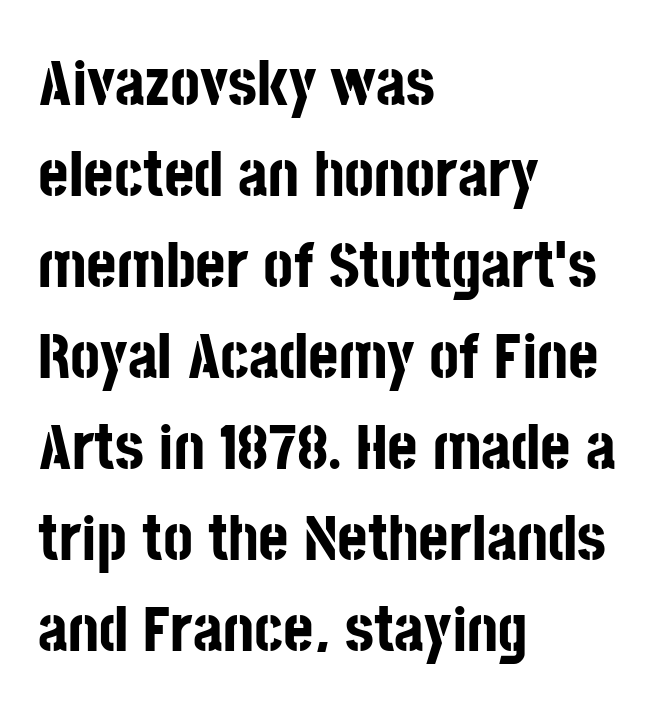
Q: Is the text bold? A: Yes.
Q: Is the text italic (slanted)? A: No, it is upright.
Q: Is the typeface a serif or a sans-serif typeface? A: Sans-serif.
Q: Is the text underlined? A: No.
Q: How is the paragraph aligned? A: Left-aligned.
Q: Is the spacing between letters normal or unusually wide? A: Normal.
Q: Is the spacing between lines tight, normal or loose? A: Normal.
Q: Width (condensed, normal, or wide)? A: Condensed.
Q: Stroke contrast? A: Low.
Q: x-height? A: Large.
Q: Monospaced? A: No.
